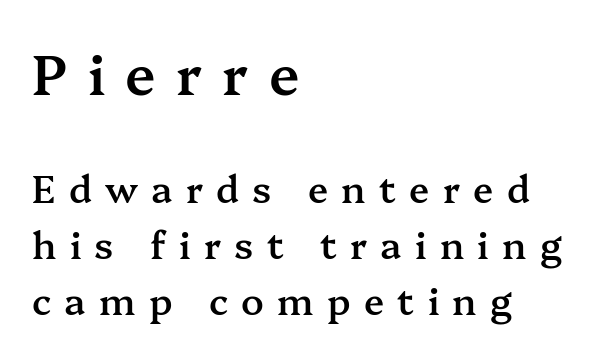
The image shows 56 px semibold serif type, upright; set left-aligned, normal line spacing (1.51x), unusually wide letter spacing (+0.36 em), not underlined; the first (top) block is 1.51x larger; medium stroke contrast and a medium x-height.
